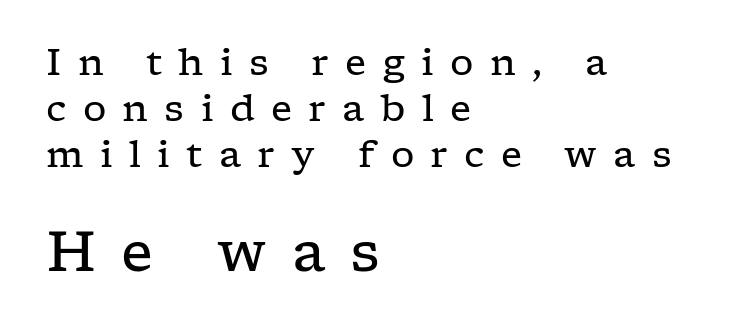
The image shows 56 px regular-weight, wide serif type, upright; set left-aligned, line spacing 1.24x, unusually wide letter spacing (+0.44 em), not underlined; the second (bottom) block is 1.51x larger; low stroke contrast and a medium x-height.
